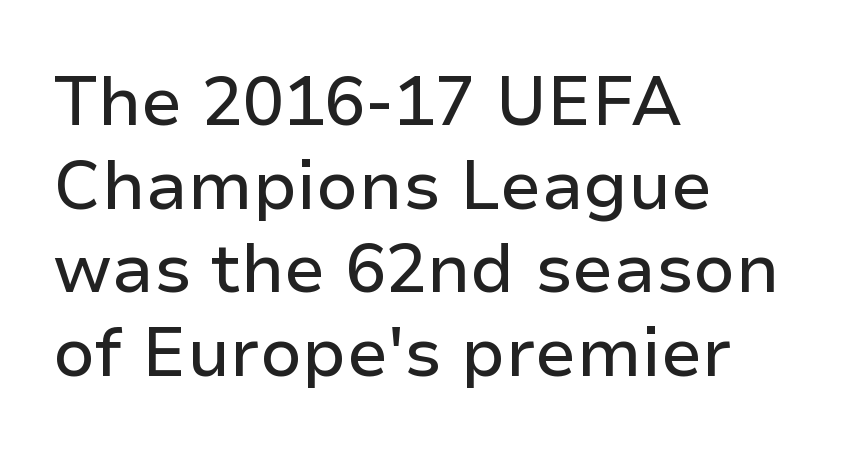
Letterform terminals end flat and unadorned throughout the passage. Proportional: the letters do not fall into vertical columns. The letters stand straight up with perfectly vertical stems. Descender tails drop into unmarked territory. Leftover space on each line is placed entirely after the last word. Look at the tracking — it's just the regular setting, nothing added.
